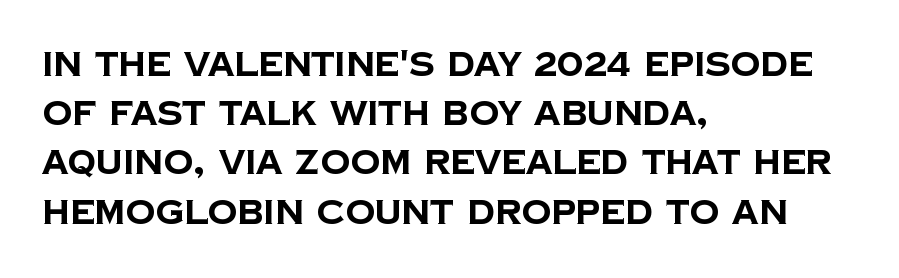
Q: Is the text bold? A: Yes.
Q: Is the typeface a serif or a sans-serif typeface? A: Sans-serif.
Q: Is the text underlined? A: No.
Q: How is the paragraph aligned? A: Left-aligned.
Q: Is the spacing between letters normal or unusually wide? A: Normal.
Q: Is the spacing between lines tight, normal or loose? A: Normal.
Q: Width (condensed, normal, or wide)? A: Normal.
Q: Stroke contrast? A: Low.
Q: x-height? A: Large.
Q: Monospaced? A: No.
